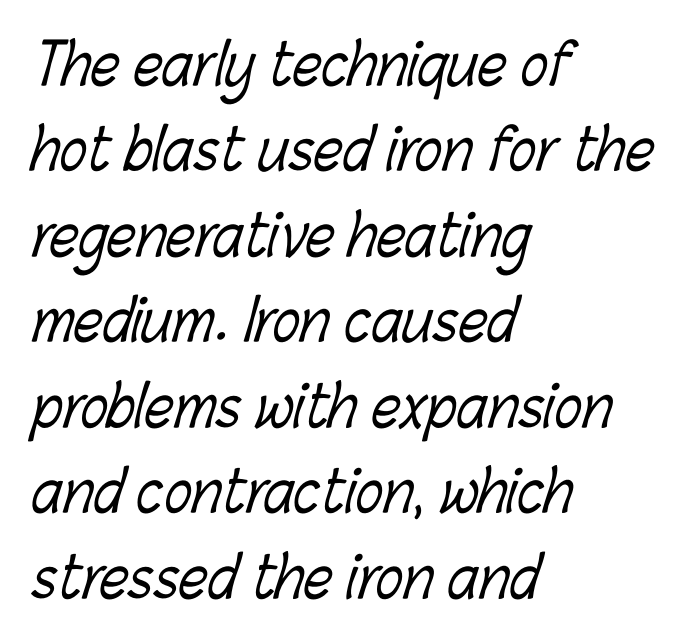
{"bold": "no", "weight": "light", "width": "condensed", "stroke_contrast": "low", "x_height": "medium", "monospaced": "no", "underline": "no", "align": "left", "line_spacing": "normal", "line_spacing_ratio": 1.5, "letter_spacing": "normal", "letter_spacing_em": 0.0, "glyph_px": 57}
